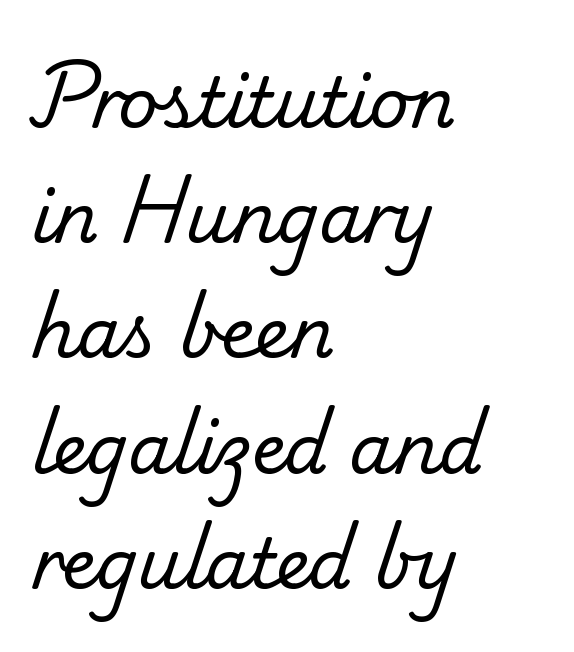
{"serif": "yes", "bold": "no", "weight": "regular", "width": "normal", "stroke_contrast": "low", "x_height": "small", "monospaced": "no", "underline": "no", "align": "left", "line_spacing": "normal", "line_spacing_ratio": 1.67, "letter_spacing": "normal", "letter_spacing_em": 0.0, "glyph_px": 69}
